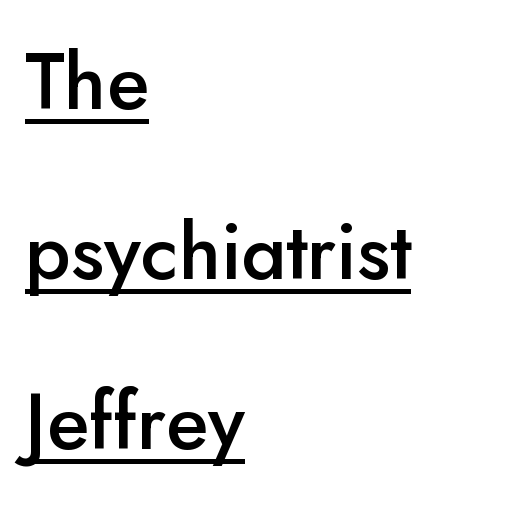
Quick note: underline on. Layout note: lines flush left. In terms of letterspacing, this is plain default setting. Look at the bottom of the vertical strokes: they stop flat, with no serifs. How would I describe the line gaps? Wide and relaxed. The font is running at a semibold setting, under full bold.
